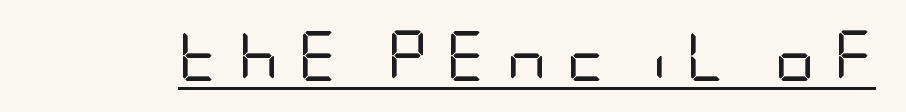
This rendering features underlined lettering. Honestly, the letter spacing is so wide it's the main thing you notice. What kind of face is this? One without serifs — a sans. Every stem runs plumb, perpendicular to the baseline. No letter is thick-stroked: the sample isn't bold.
